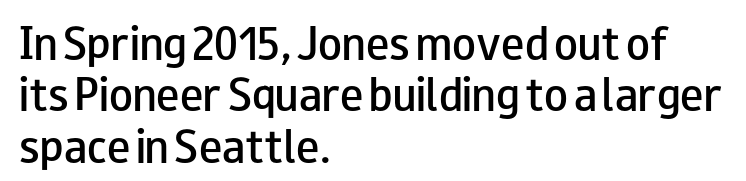
{"serif": "no", "italic": "no", "bold": "semi", "weight": "semibold", "width": "wide", "stroke_contrast": "low", "x_height": "small", "monospaced": "no", "underline": "no", "align": "left", "line_spacing": "normal", "line_spacing_ratio": 1.32, "letter_spacing": "normal", "letter_spacing_em": 0.0, "glyph_px": 39}
